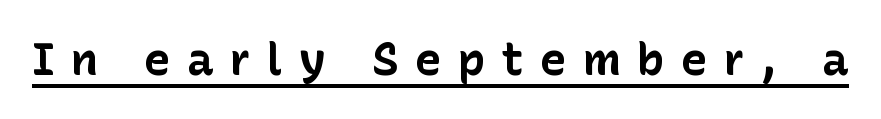
Q: Is the text bold? A: Yes.
Q: Is the text italic (slanted)? A: No, it is upright.
Q: Is the typeface a serif or a sans-serif typeface? A: Sans-serif.
Q: Is the text underlined? A: Yes.
Q: Is the spacing between letters normal or unusually wide? A: Unusually wide.
Q: Width (condensed, normal, or wide)? A: Normal.
Q: Stroke contrast? A: Low.
Q: x-height? A: Medium.
Q: Monospaced? A: No.
